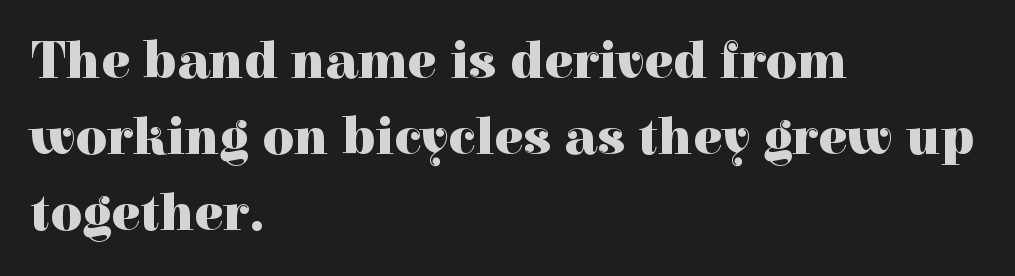
{"serif": "yes", "italic": "no", "bold": "yes", "weight": "heavy", "width": "normal", "x_height": "medium", "monospaced": "no", "underline": "no", "align": "left", "line_spacing": "normal", "line_spacing_ratio": 1.41, "letter_spacing": "normal", "letter_spacing_em": 0.0, "glyph_px": 54}
